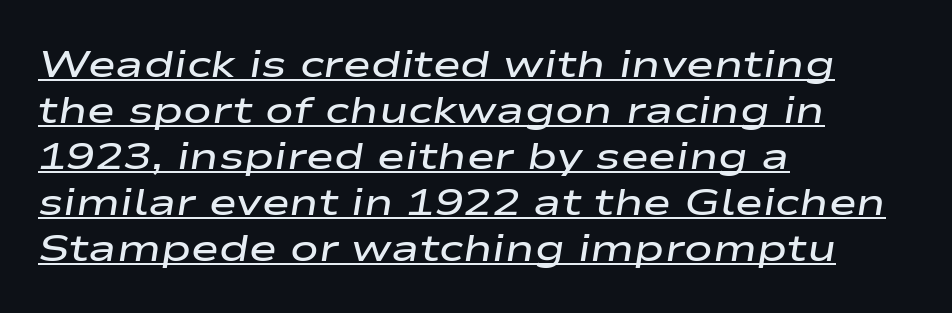
The image shows 38 px semibold, wide type, italic (leaning right); set left-aligned, line spacing 1.21x, normal letter spacing, underlined; low stroke contrast and a medium x-height.
